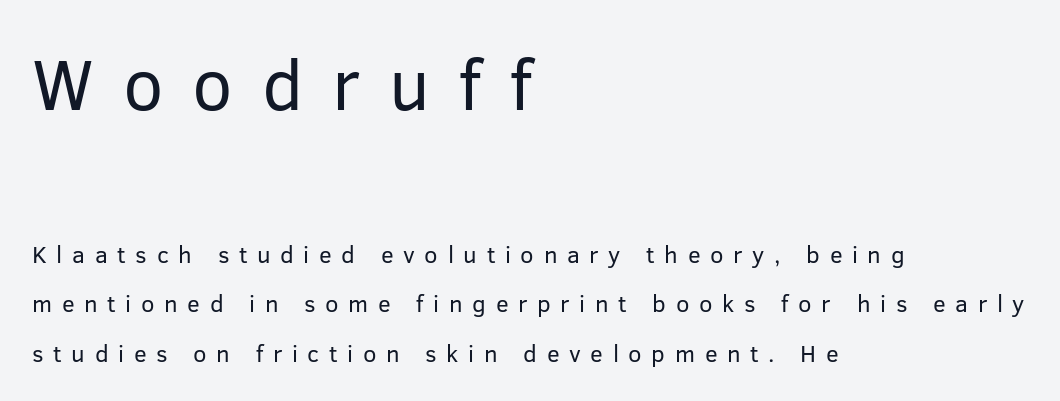
Q: Is the text bold? A: No.
Q: Is the text italic (slanted)? A: No, it is upright.
Q: Is the typeface a serif or a sans-serif typeface? A: Sans-serif.
Q: Is the text underlined? A: No.
Q: How is the paragraph aligned? A: Left-aligned.
Q: Is the spacing between letters normal or unusually wide? A: Unusually wide.
Q: Is the spacing between lines tight, normal or loose? A: Loose.
Q: Which block of text is set in a larger size, the first (top) or the second (bottom)? A: The first (top) one.
Q: Width (condensed, normal, or wide)? A: Normal.
Q: Stroke contrast? A: Low.
Q: x-height? A: Medium.
Q: Monospaced? A: No.
